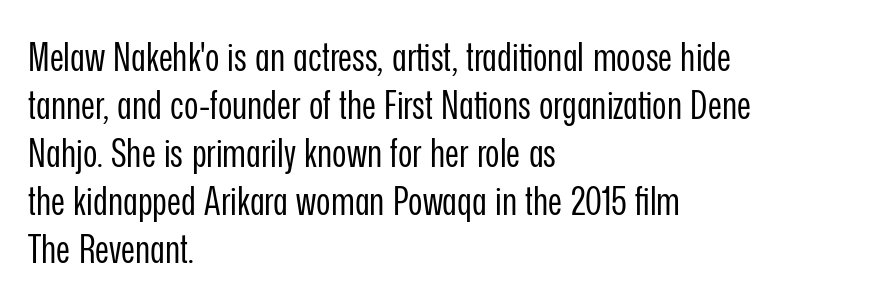
The image shows 39 px regular-weight, condensed sans-serif type, upright; set left-aligned, line spacing 1.23x, normal letter spacing, not underlined; low stroke contrast and a medium x-height.
